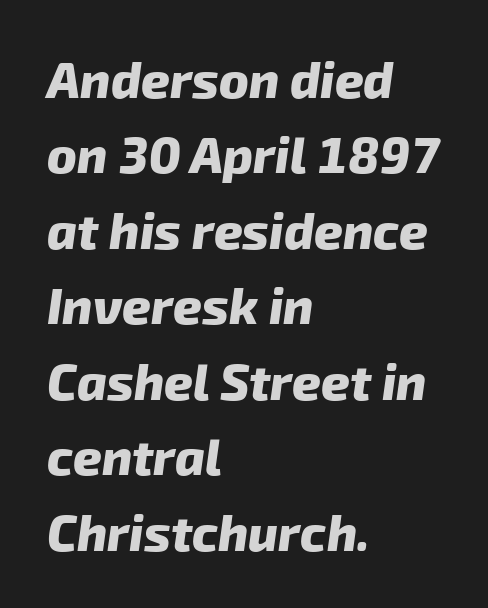
The image shows 50 px heavy sans-serif type; set left-aligned, normal line spacing (1.51x), normal letter spacing, not underlined; low stroke contrast and a medium x-height.
